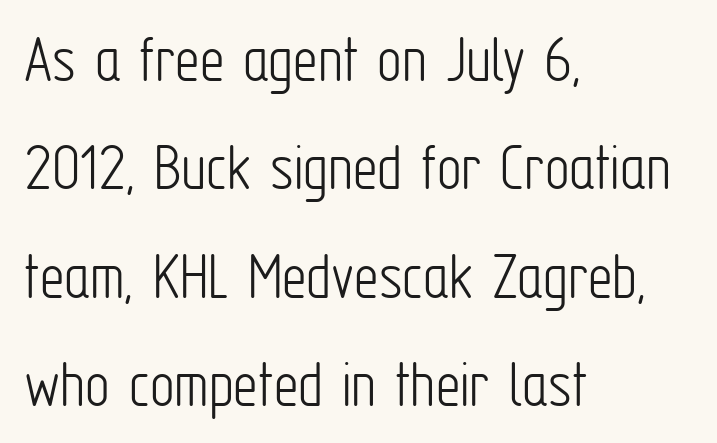
Q: Is the text bold? A: No.
Q: Is the text italic (slanted)? A: No, it is upright.
Q: Is the typeface a serif or a sans-serif typeface? A: Sans-serif.
Q: Is the text underlined? A: No.
Q: How is the paragraph aligned? A: Left-aligned.
Q: Is the spacing between letters normal or unusually wide? A: Normal.
Q: Is the spacing between lines tight, normal or loose? A: Normal.
Q: Width (condensed, normal, or wide)? A: Condensed.
Q: Stroke contrast? A: Low.
Q: x-height? A: Medium.
Q: Monospaced? A: No.
